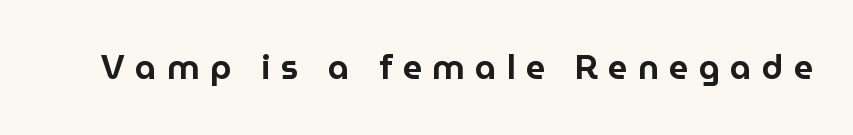
{"serif": "no", "italic": "no", "width": "normal", "stroke_contrast": "low", "x_height": "medium", "monospaced": "no", "underline": "no", "letter_spacing": "wide", "letter_spacing_em": 0.3, "glyph_px": 34}
